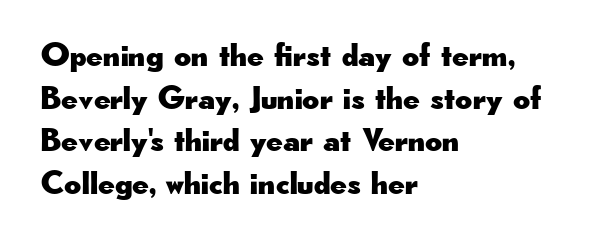
Q: Is the text italic (slanted)? A: No, it is upright.
Q: Is the typeface a serif or a sans-serif typeface? A: Sans-serif.
Q: Is the text underlined? A: No.
Q: How is the paragraph aligned? A: Left-aligned.
Q: Is the spacing between letters normal or unusually wide? A: Normal.
Q: Is the spacing between lines tight, normal or loose? A: Normal.
Q: Width (condensed, normal, or wide)? A: Wide.
Q: Stroke contrast? A: Low.
Q: x-height? A: Small.
Q: Monospaced? A: No.
